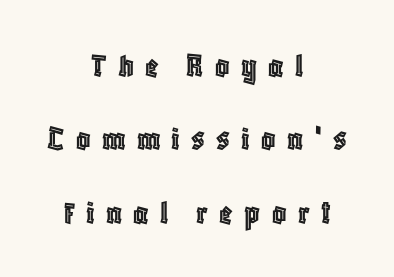
Q: Is the text italic (slanted)? A: No, it is upright.
Q: Is the text underlined? A: No.
Q: How is the paragraph aligned? A: Centered.
Q: Is the spacing between letters normal or unusually wide? A: Unusually wide.
Q: Is the spacing between lines tight, normal or loose? A: Loose.
Q: Width (condensed, normal, or wide)? A: Condensed.
Q: x-height? A: Large.
Q: Monospaced? A: No.
